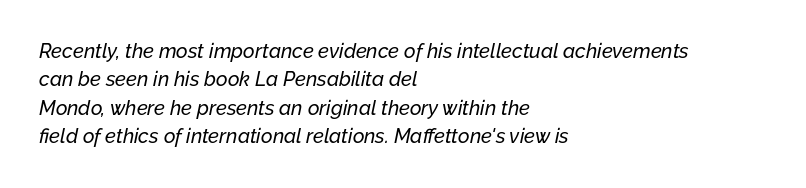
The image shows 20 px text type, italic (leaning right); set left-aligned, normal line spacing (1.42x), normal letter spacing, not underlined.
